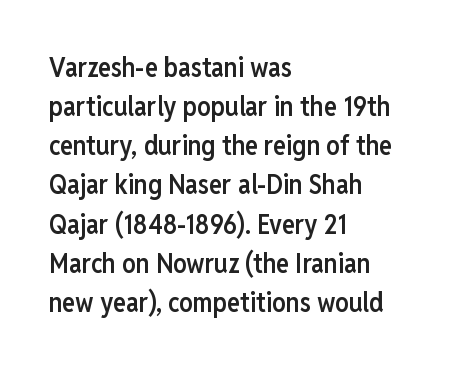
The image shows 27 px text type, upright; set left-aligned, normal line spacing (1.45x), normal letter spacing, not underlined.
